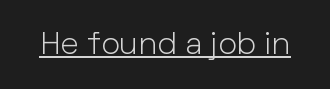
Q: Is the text bold? A: No.
Q: Is the text italic (slanted)? A: No, it is upright.
Q: Is the typeface a serif or a sans-serif typeface? A: Sans-serif.
Q: Is the text underlined? A: Yes.
Q: Is the spacing between letters normal or unusually wide? A: Normal.
Q: Width (condensed, normal, or wide)? A: Normal.
Q: Stroke contrast? A: Low.
Q: x-height? A: Medium.
Q: Monospaced? A: No.
